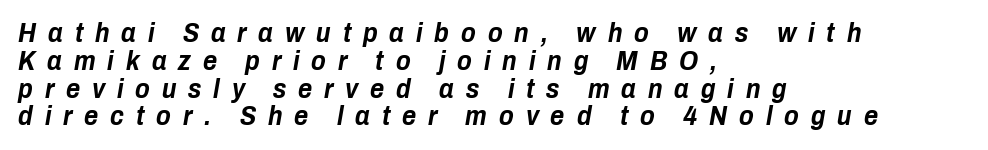
Q: Is the text bold? A: Yes.
Q: Is the text italic (slanted)? A: Yes, it leans right by about 10 degrees.
Q: Is the text underlined? A: No.
Q: How is the paragraph aligned? A: Left-aligned.
Q: Is the spacing between letters normal or unusually wide? A: Unusually wide.
Q: Is the spacing between lines tight, normal or loose? A: Tight.
